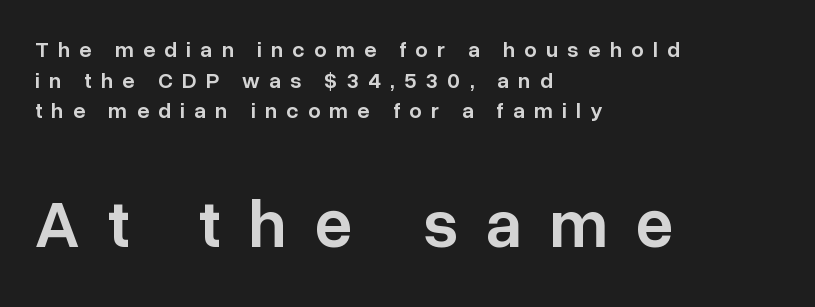
Q: Is the text bold? A: Semi-bold.
Q: Is the text italic (slanted)? A: No, it is upright.
Q: Is the typeface a serif or a sans-serif typeface? A: Sans-serif.
Q: Is the text underlined? A: No.
Q: How is the paragraph aligned? A: Left-aligned.
Q: Is the spacing between letters normal or unusually wide? A: Unusually wide.
Q: Is the spacing between lines tight, normal or loose? A: Normal.
Q: Which block of text is set in a larger size, the first (top) or the second (bottom)? A: The second (bottom) one.
Q: Width (condensed, normal, or wide)? A: Normal.
Q: Stroke contrast? A: Low.
Q: x-height? A: Medium.
Q: Monospaced? A: No.
